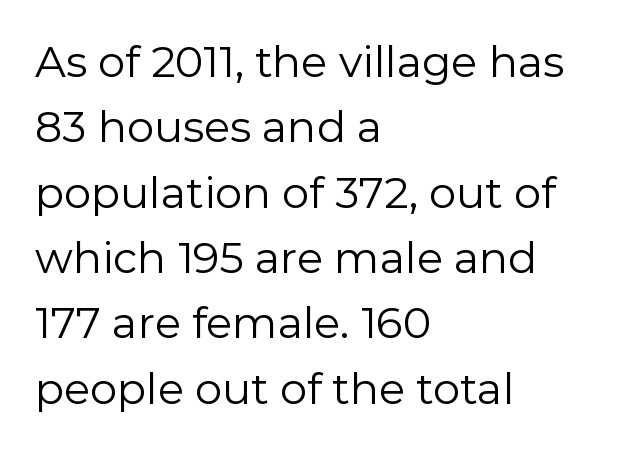
Q: Is the text bold? A: No.
Q: Is the text italic (slanted)? A: No, it is upright.
Q: Is the typeface a serif or a sans-serif typeface? A: Sans-serif.
Q: Is the text underlined? A: No.
Q: How is the paragraph aligned? A: Left-aligned.
Q: Is the spacing between letters normal or unusually wide? A: Normal.
Q: Is the spacing between lines tight, normal or loose? A: Normal.
Q: Width (condensed, normal, or wide)? A: Normal.
Q: Stroke contrast? A: Low.
Q: x-height? A: Medium.
Q: Monospaced? A: No.
